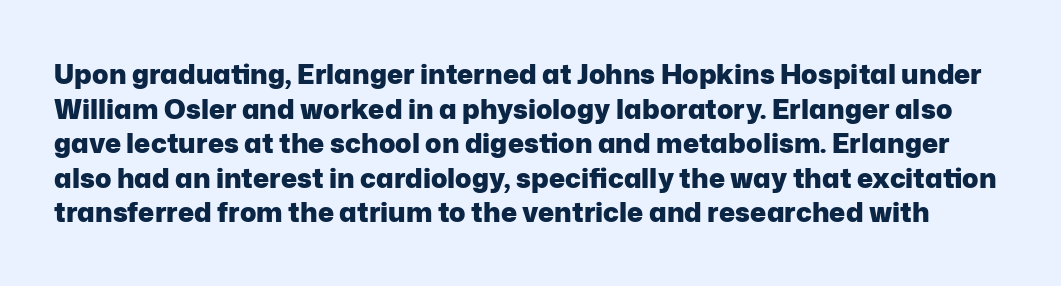
{"italic": "no", "bold": "yes", "underline": "no", "line_spacing": "normal", "line_spacing_ratio": 1.28, "letter_spacing": "normal", "letter_spacing_em": 0.0, "glyph_px": 27}
